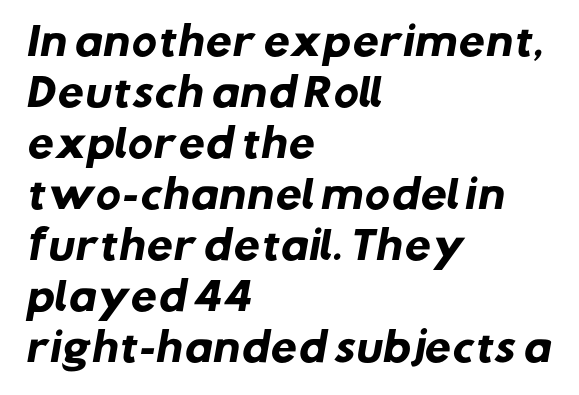
What's the leading like? Ordinary, nothing unusual. This sample uses a sans-serif face. Does extra space separate the letters? No, they use regular spacing. The typesetter chose a ragged-right arrangement here.
